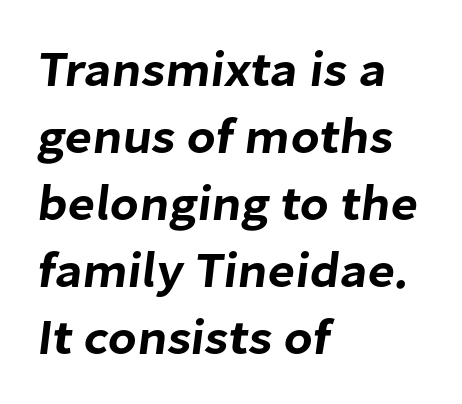
The image shows 50 px sans-serif type; set left-aligned, normal line spacing (1.34x), normal letter spacing, not underlined; low stroke contrast and a medium x-height.
